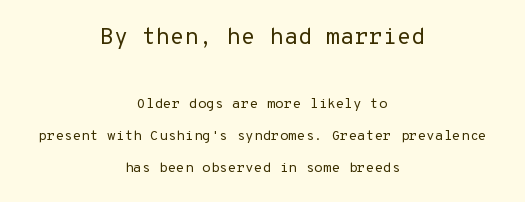
{"italic": "no", "bold": "no", "underline": "no", "align": "center", "line_spacing": "loose", "line_spacing_ratio": 2.31, "letter_spacing": "normal", "letter_spacing_em": 0.0, "larger_block": "first", "size_ratio": 1.64, "glyph_px": 23}
